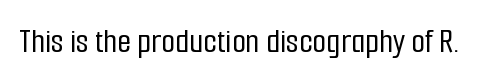
The image shows 36 px condensed sans-serif type, upright; set normal letter spacing, not underlined; low stroke contrast and a medium x-height.
